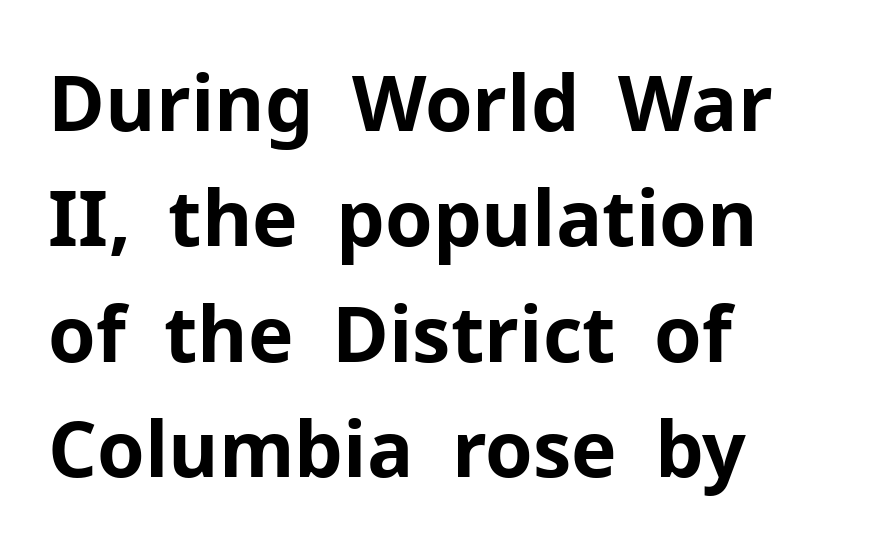
The zone under the glyphs is completely vacant. Every character sits straight up, as roman type does. Looks like regular typesetting: each glyph gets only the width it needs. The text block is weighted toward the left margin, trailing off unevenly rightward. Reading down the column, the eye jumps a familiar distance to each next line. Regarding serifs, this sample does without them.
